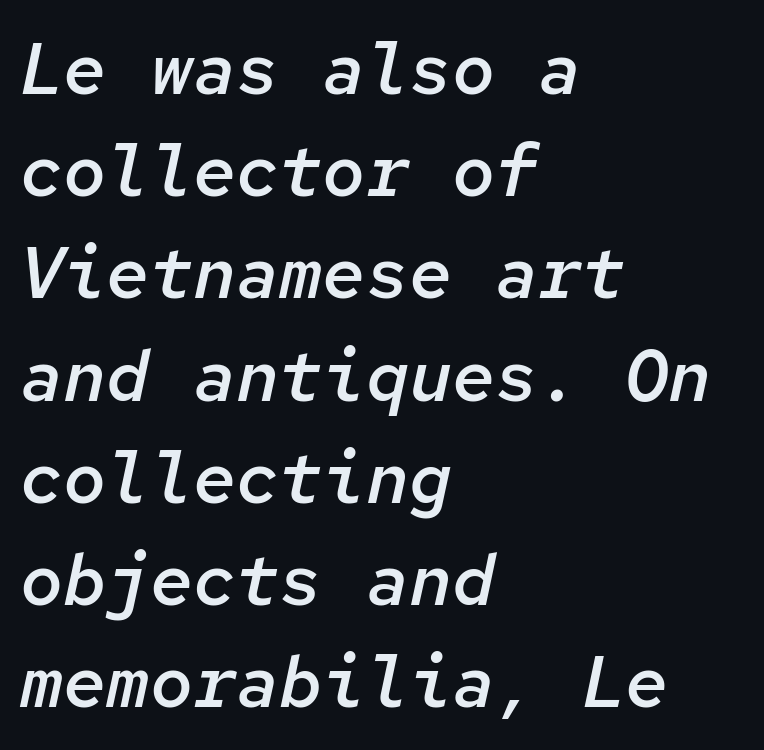
Honestly, the letter spacing is just normal — you wouldn't notice it. Set as a demibold, roughly 600 on the weight scale. No word sits above an underline. The rendering applies a slant to the glyphs. You could count columns in this text — the font is strictly monospaced.
